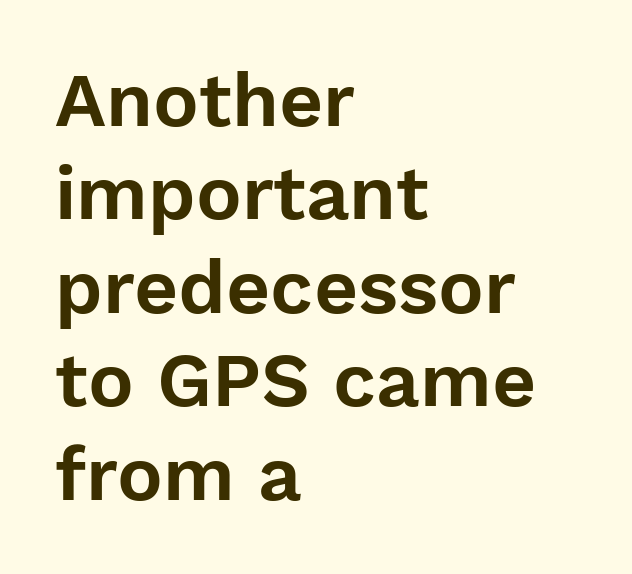
The image shows 76 px sans-serif type, upright; set left-aligned, line spacing 1.23x, normal letter spacing, not underlined; low stroke contrast and a medium x-height.
